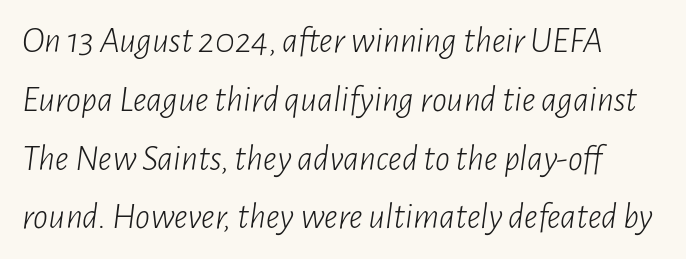
Q: Is the text bold? A: No.
Q: Is the text italic (slanted)? A: Yes, it leans right by about 7 degrees.
Q: Is the text underlined? A: No.
Q: Is the spacing between letters normal or unusually wide? A: Normal.
Q: Is the spacing between lines tight, normal or loose? A: Normal.
Q: Width (condensed, normal, or wide)? A: Condensed.
Q: Stroke contrast? A: Low.
Q: x-height? A: Medium.
Q: Monospaced? A: No.
